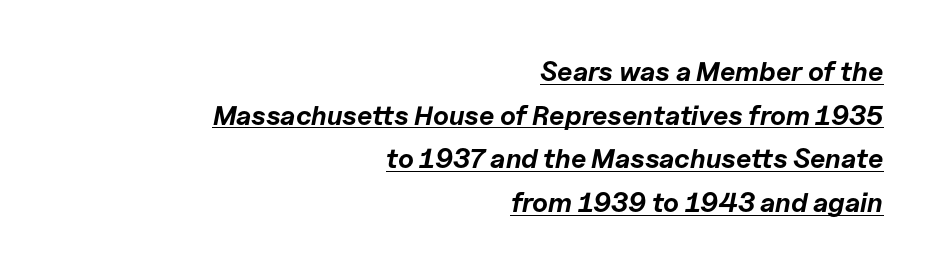
One-word summary of the alignment: right. This rendering features underlined lettering. These lines were composed using italics. What stands out about the letter spacing? Nothing — it is the standard amount. The block of text has a typical density, with ordinary space between rows. Pretty heavy lettering here — definitely bold.
